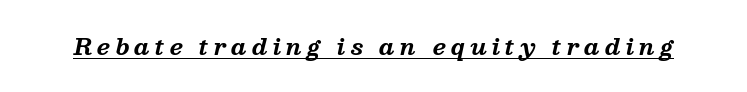
{"italic": "yes", "lean": "right", "slant_degrees": 13, "bold": "yes", "underline": "yes", "letter_spacing": "wide", "letter_spacing_em": 0.23, "glyph_px": 22}
